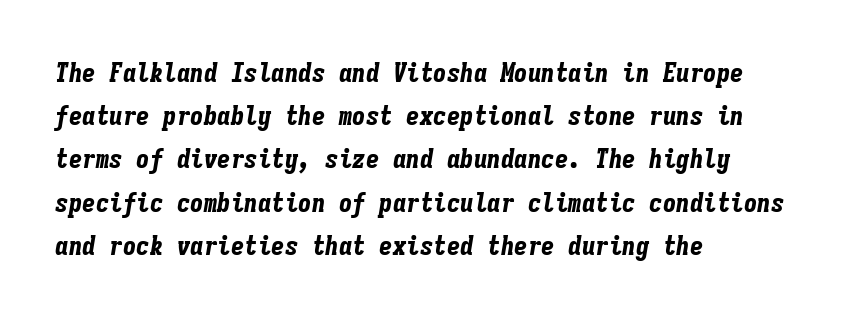
Bold? Absolutely — the strokes are thick and heavy. A typesetter would call this zero additional tracking. Where is the straight margin? On the left. Leading matches the norm, producing a regular column.
